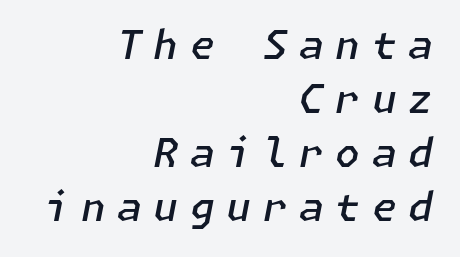
{"italic": "yes", "lean": "right", "slant_degrees": 11, "bold": "semi", "weight": "semibold", "width": "normal", "stroke_contrast": "low", "x_height": "medium", "underline": "no", "align": "right", "line_spacing": "normal", "line_spacing_ratio": 1.35, "letter_spacing": "wide", "letter_spacing_em": 0.29, "glyph_px": 40}
